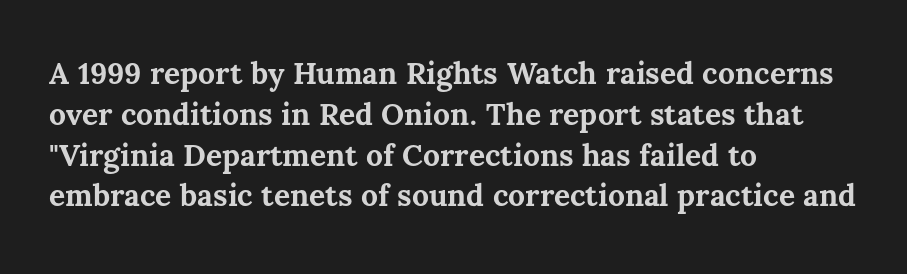
Q: Is the text bold? A: Yes.
Q: Is the text italic (slanted)? A: No, it is upright.
Q: Is the text underlined? A: No.
Q: How is the paragraph aligned? A: Left-aligned.
Q: Is the spacing between letters normal or unusually wide? A: Normal.
Q: Is the spacing between lines tight, normal or loose? A: Normal.
Q: Width (condensed, normal, or wide)? A: Normal.
Q: Stroke contrast? A: Medium.
Q: x-height? A: Medium.
Q: Monospaced? A: No.
